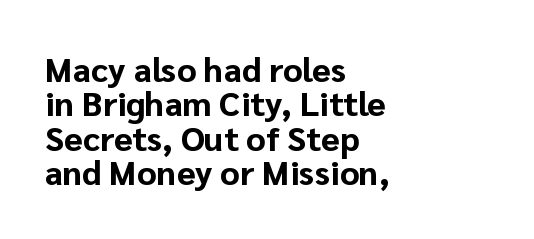
{"serif": "no", "italic": "no", "bold": "yes", "weight": "bold", "width": "normal", "stroke_contrast": "low", "x_height": "medium", "monospaced": "no", "underline": "no", "align": "left", "line_spacing": "tight", "line_spacing_ratio": 1.01, "letter_spacing": "normal", "letter_spacing_em": 0.0, "glyph_px": 34}
